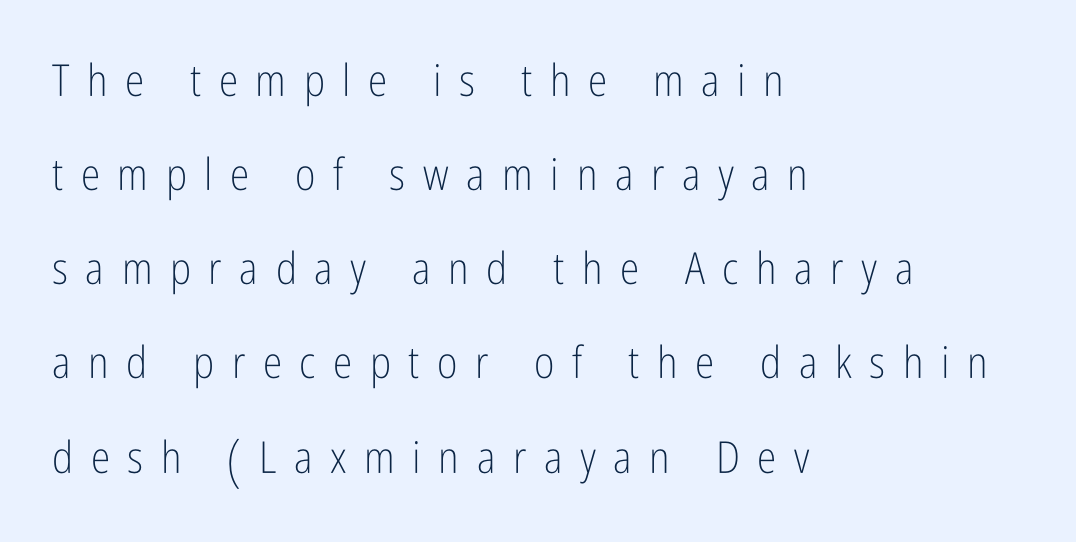
{"serif": "no", "italic": "no", "bold": "no", "weight": "light", "width": "condensed", "stroke_contrast": "low", "x_height": "medium", "monospaced": "no", "underline": "no", "align": "left", "line_spacing": "loose", "line_spacing_ratio": 2.14, "letter_spacing": "wide", "letter_spacing_em": 0.4, "glyph_px": 44}
